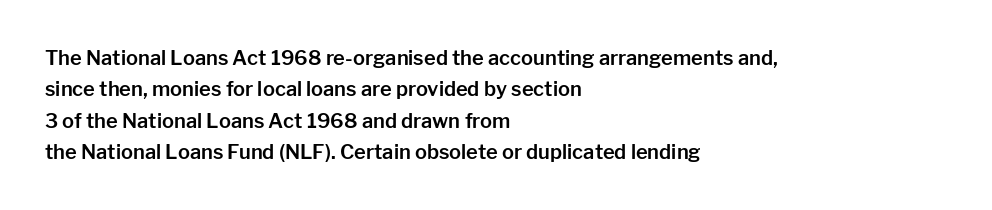
The image shows 20 px text type, upright; set left-aligned, normal line spacing (1.57x), normal letter spacing, not underlined.
